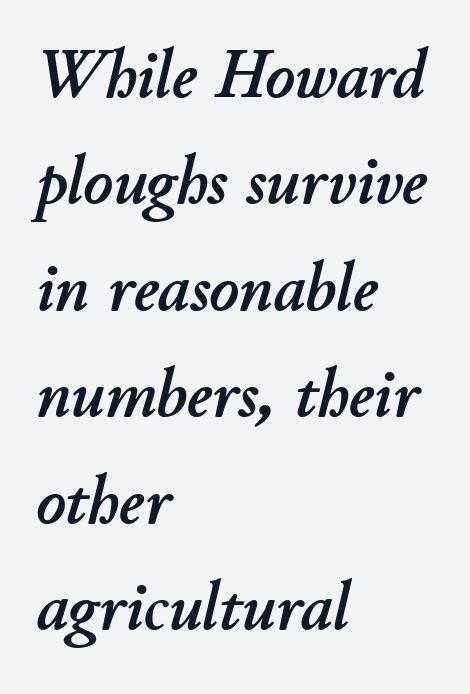
Q: Is the text italic (slanted)? A: Yes, it leans right by about 11 degrees.
Q: Is the text underlined? A: No.
Q: How is the paragraph aligned? A: Left-aligned.
Q: Is the spacing between letters normal or unusually wide? A: Normal.
Q: Is the spacing between lines tight, normal or loose? A: Normal.
Q: Width (condensed, normal, or wide)? A: Normal.
Q: Stroke contrast? A: Low.
Q: x-height? A: Small.
Q: Monospaced? A: No.
